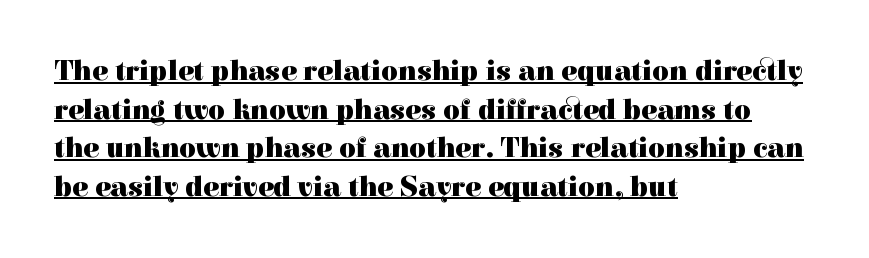
Regarding serifs, this sample has them. Tracking value appears to be zero — textbook default spacing. Where is the straight margin? On the left. Designer's note — italics off, roman on. You could not count columns in this text — the font is proportionally spaced. Decoration check: the copy is underlined.
